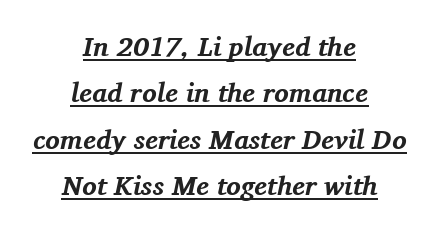
{"italic": "yes", "lean": "right", "slant_degrees": 11, "bold": "yes", "underline": "yes", "align": "center", "line_spacing_ratio": 1.72, "letter_spacing": "normal", "letter_spacing_em": 0.0, "glyph_px": 27}
